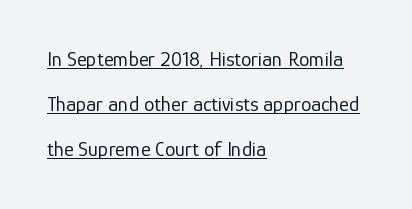
{"italic": "no", "bold": "no", "underline": "yes", "align": "left", "line_spacing": "loose", "line_spacing_ratio": 2.15, "letter_spacing": "normal", "letter_spacing_em": 0.0, "glyph_px": 21}
